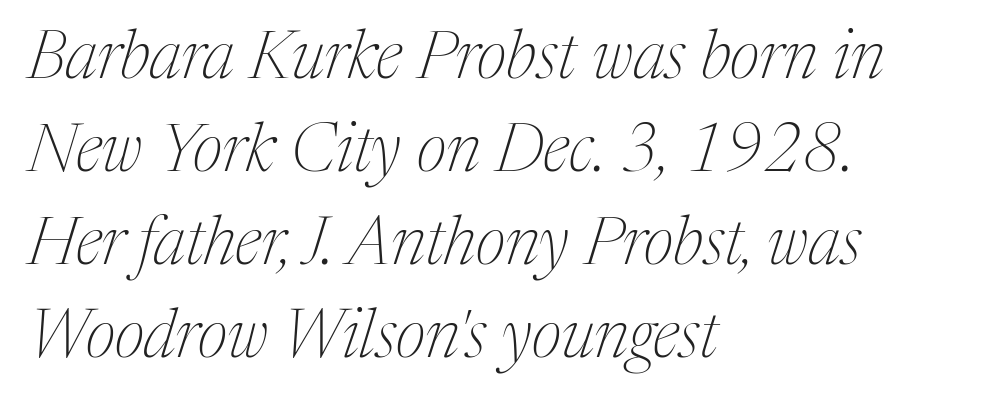
{"serif": "yes", "italic": "yes", "lean": "right", "slant_degrees": 17, "bold": "no", "weight": "thin", "width": "normal", "stroke_contrast": "medium", "x_height": "medium", "monospaced": "no", "underline": "no", "align": "left", "line_spacing": "normal", "line_spacing_ratio": 1.39, "letter_spacing": "normal", "letter_spacing_em": 0.0, "glyph_px": 67}
